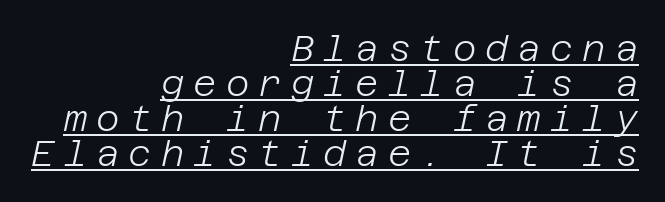
The cut favours lightness, reaching ordinary text weight at its darkest. This rendering uses right alignment, leaving the left contour irregular. A typesetter would mark this as italic. Quick note: underline on. A typesetter would call this heavily tracked-out type. Vertically, the passage feels compressed, each row crowding the next.
